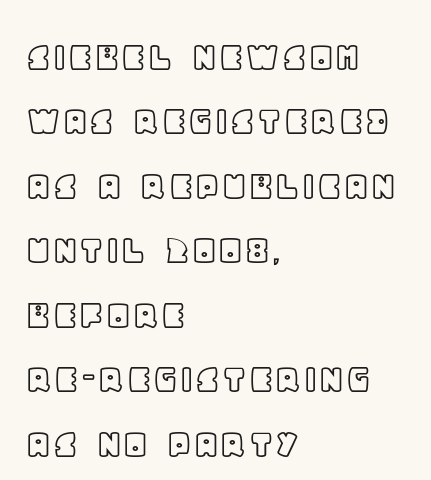
{"italic": "no", "width": "normal", "x_height": "large", "monospaced": "no", "underline": "no", "align": "left", "line_spacing": "normal", "line_spacing_ratio": 1.5, "letter_spacing": "normal", "letter_spacing_em": 0.0, "glyph_px": 43}
